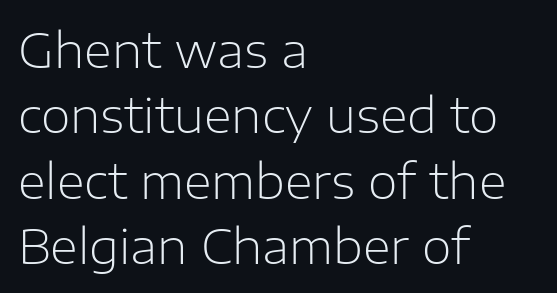
Q: Is the text bold? A: No.
Q: Is the text italic (slanted)? A: No, it is upright.
Q: Is the typeface a serif or a sans-serif typeface? A: Sans-serif.
Q: Is the text underlined? A: No.
Q: How is the paragraph aligned? A: Left-aligned.
Q: Is the spacing between letters normal or unusually wide? A: Normal.
Q: Is the spacing between lines tight, normal or loose? A: Normal.
Q: Width (condensed, normal, or wide)? A: Normal.
Q: Stroke contrast? A: Low.
Q: x-height? A: Medium.
Q: Monospaced? A: No.
